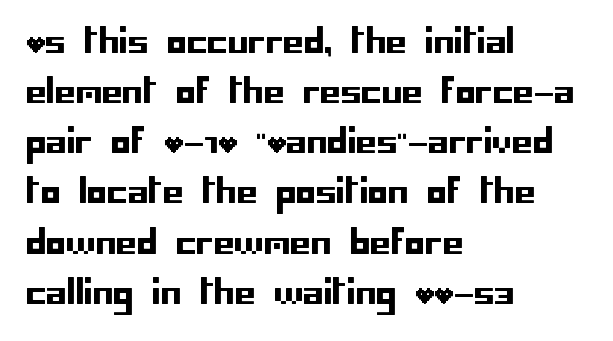
The image shows 33 px sans-serif type, upright; set left-aligned, normal line spacing (1.52x), normal letter spacing, not underlined; low stroke contrast and a large x-height.
